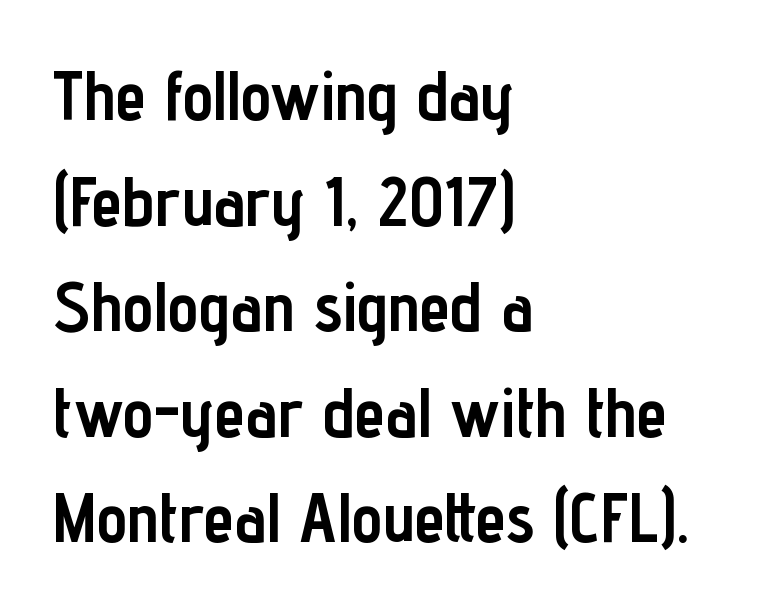
The image shows 69 px semibold, condensed sans-serif type, upright; set left-aligned, normal line spacing (1.53x), normal letter spacing, not underlined; low stroke contrast and a medium x-height.
